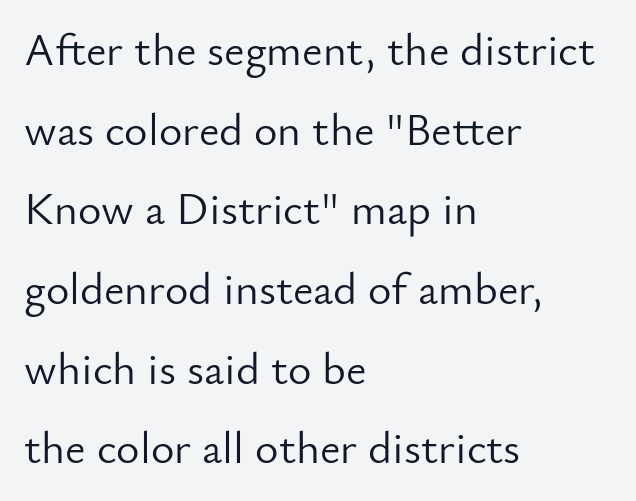
The image shows 45 px light sans-serif type, upright; set left-aligned, line spacing 1.77x, normal letter spacing, not underlined; low stroke contrast and a small x-height.
